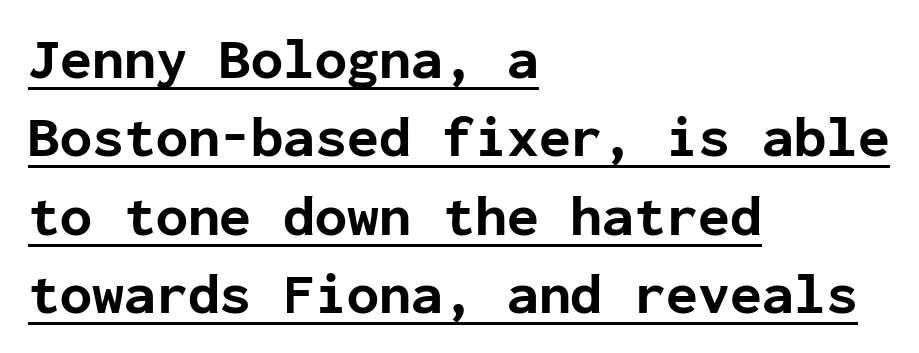
Does the copy run flush right? No — it runs flush left. Ordinary non-slanted type is in use. Caption: lettering with a line underneath. The type family on display is of the sans-serif kind. Compared with an ordinary text face, these strokes are far heavier — a full bold. The rows are spaced the way most documents space them.
